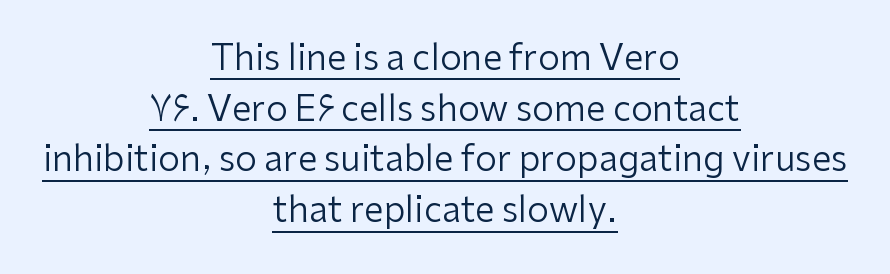
Q: Is the text bold? A: No.
Q: Is the text italic (slanted)? A: No, it is upright.
Q: Is the typeface a serif or a sans-serif typeface? A: Sans-serif.
Q: Is the text underlined? A: Yes.
Q: How is the paragraph aligned? A: Centered.
Q: Is the spacing between letters normal or unusually wide? A: Normal.
Q: Is the spacing between lines tight, normal or loose? A: Normal.
Q: Width (condensed, normal, or wide)? A: Normal.
Q: Stroke contrast? A: Low.
Q: x-height? A: Medium.
Q: Monospaced? A: No.
